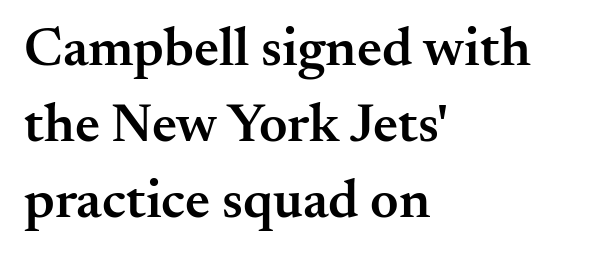
Q: Is the text bold? A: Semi-bold.
Q: Is the text italic (slanted)? A: No, it is upright.
Q: Is the typeface a serif or a sans-serif typeface? A: Serif.
Q: Is the text underlined? A: No.
Q: How is the paragraph aligned? A: Left-aligned.
Q: Is the spacing between letters normal or unusually wide? A: Normal.
Q: Is the spacing between lines tight, normal or loose? A: Normal.
Q: Width (condensed, normal, or wide)? A: Normal.
Q: Stroke contrast? A: Medium.
Q: x-height? A: Small.
Q: Monospaced? A: No.
